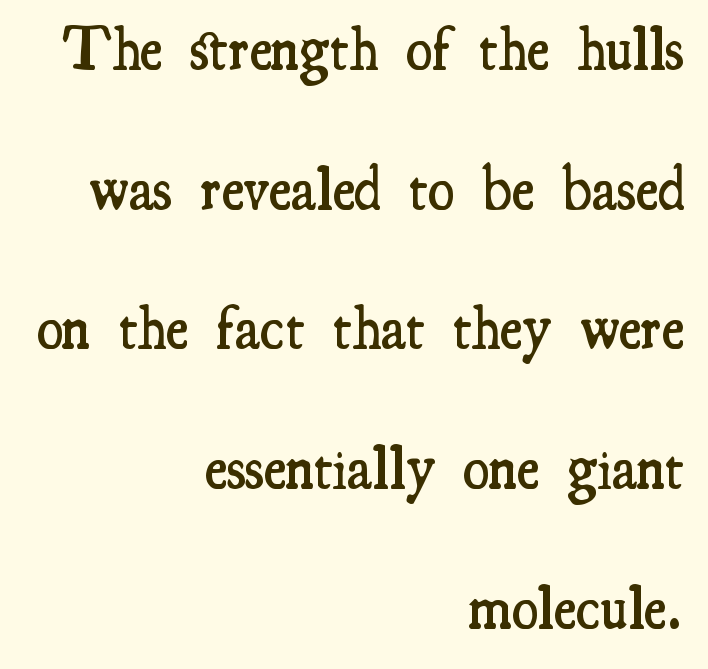
The image shows 61 px semibold, condensed serif type, upright; set right-aligned, loose line spacing (2.29x), normal letter spacing, not underlined; medium stroke contrast and a small x-height.
